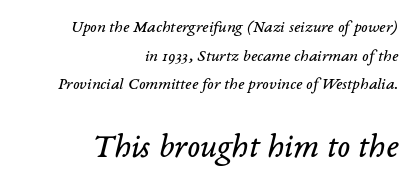
The image shows 34 px regular-weight serif type, italic (leaning right); set right-aligned, normal line spacing (1.68x), normal letter spacing, not underlined; the second (bottom) block is 2.0x larger; low stroke contrast and a medium x-height.
